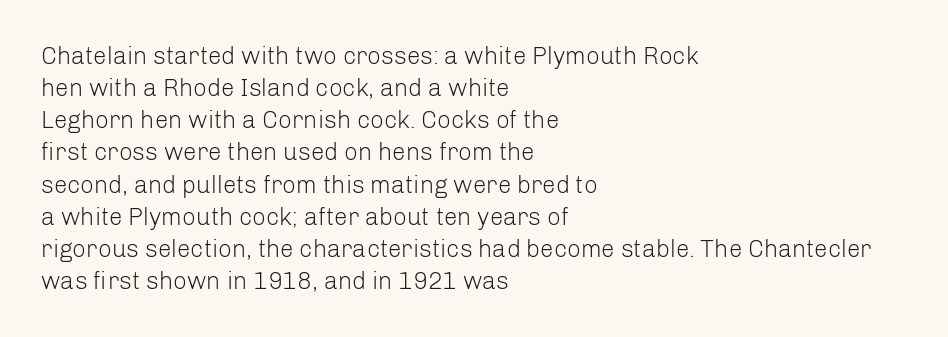
{"italic": "no", "bold": "no", "underline": "no", "align": "left", "line_spacing": "normal", "line_spacing_ratio": 1.34, "letter_spacing": "normal", "letter_spacing_em": 0.0, "glyph_px": 24}
